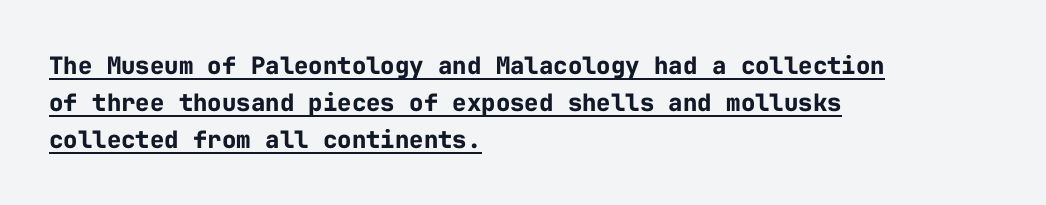
Q: Is the text bold? A: Yes.
Q: Is the text italic (slanted)? A: No, it is upright.
Q: Is the text underlined? A: Yes.
Q: How is the paragraph aligned? A: Left-aligned.
Q: Is the spacing between letters normal or unusually wide? A: Normal.
Q: Is the spacing between lines tight, normal or loose? A: Normal.
